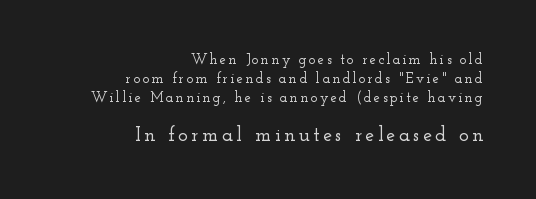
The image shows 20 px text type, upright; set right-aligned, normal line spacing (1.35x), not underlined; the second (bottom) block is 1.43x larger.
